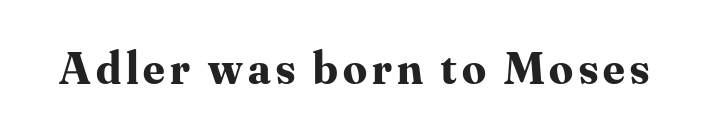
Does the type have serifs? Yes, each stem ends in a small foot. Decoration check: the copy has no underline. The rendering uses natural spacing where letterforms have individual widths. The sample has been set heavy, in full bold.
